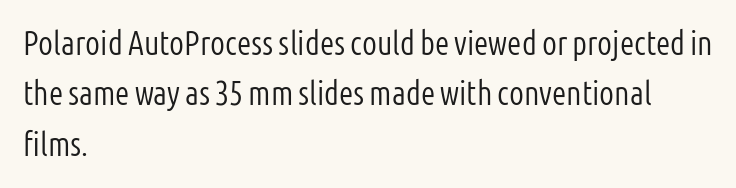
{"serif": "no", "italic": "no", "bold": "no", "weight": "light", "width": "condensed", "stroke_contrast": "low", "x_height": "medium", "monospaced": "no", "underline": "no", "align": "left", "line_spacing": "normal", "line_spacing_ratio": 1.53, "letter_spacing": "normal", "letter_spacing_em": 0.0, "glyph_px": 33}
